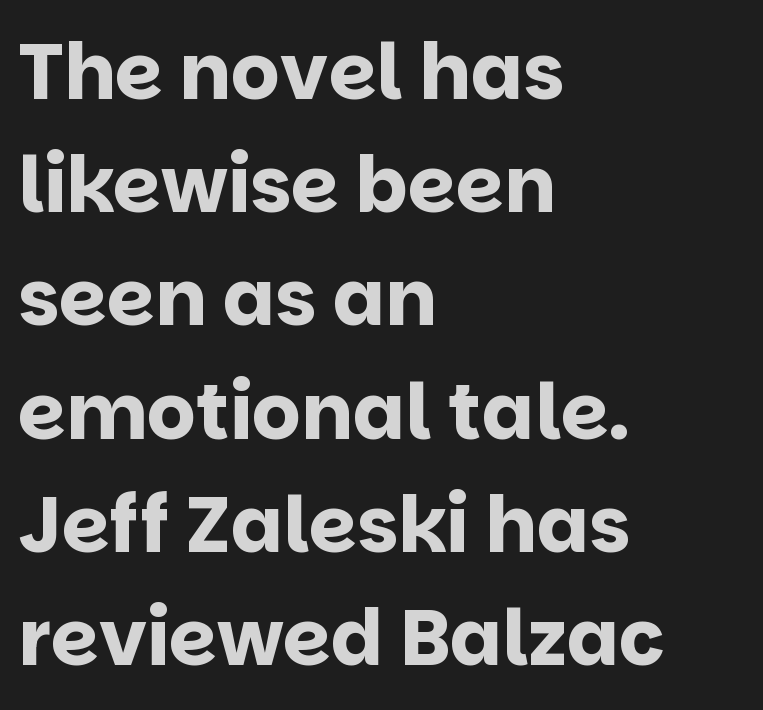
The image shows 77 px bold sans-serif type, upright; set left-aligned, normal line spacing (1.47x), normal letter spacing, not underlined; low stroke contrast and a large x-height.
